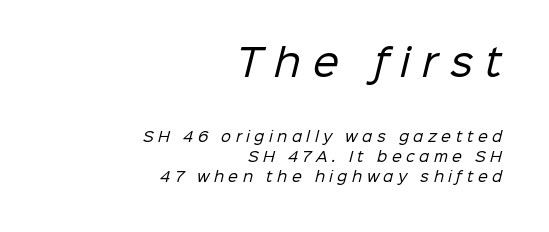
The image shows 37 px regular-weight sans-serif type; set right-aligned, normal line spacing (1.43x), unusually wide letter spacing (+0.32 em), not underlined; the first (top) block is 2.64x larger; low stroke contrast and a medium x-height.
